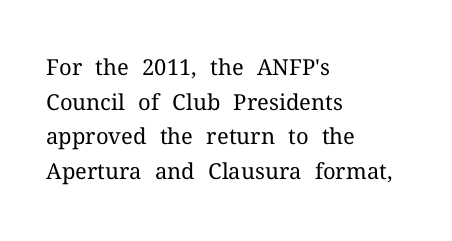
The image shows 22 px text type, upright; set left-aligned, normal line spacing (1.57x), normal letter spacing, not underlined.
